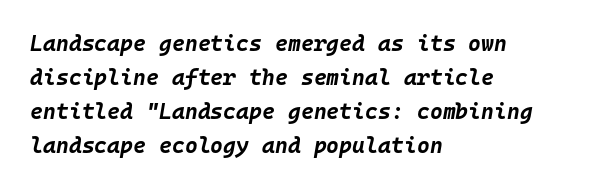
The image shows 22 px bold type, italic (leaning right); set left-aligned, normal line spacing (1.54x), normal letter spacing, not underlined.
